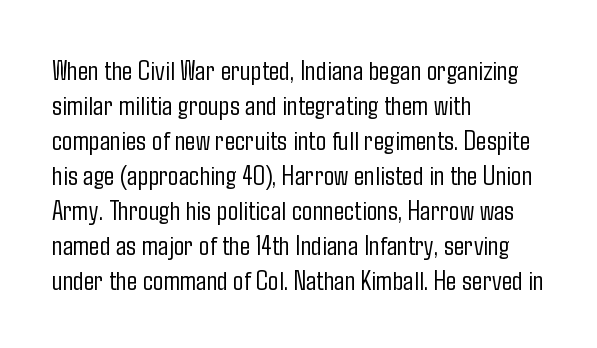
Is this a sans? Yes — the strokes have no serifs. The lines are quadded left. Any mark beneath the type? The region is blank. Weight: not bold — regular or lighter. The rendering uses a moderate line-height, typical for paragraphs.
